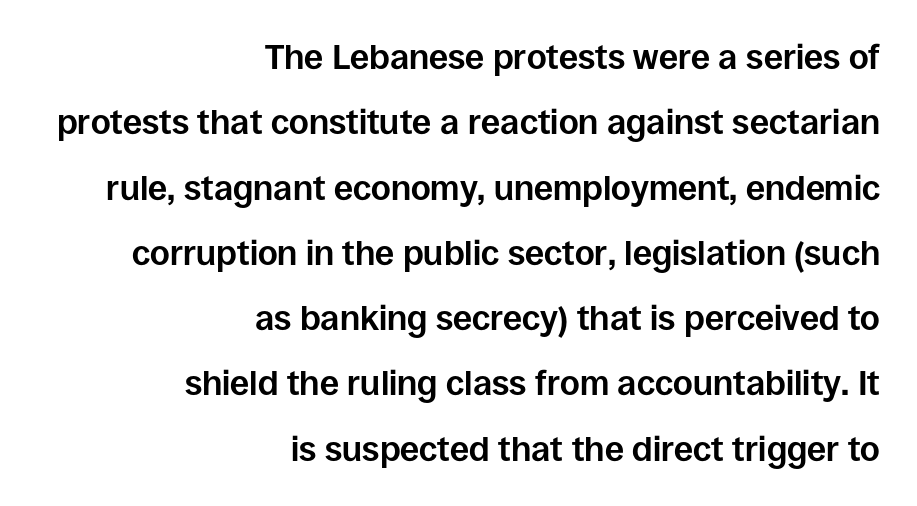
Varying glyph widths throughout — classic text-font behaviour. The designer dialed line spacing up above the default. Posture: upright roman. Where is the straight margin? On the right. The line texture is even and compact thanks to regular tracking. A full-strength bold gives these letters their thick strokes.
